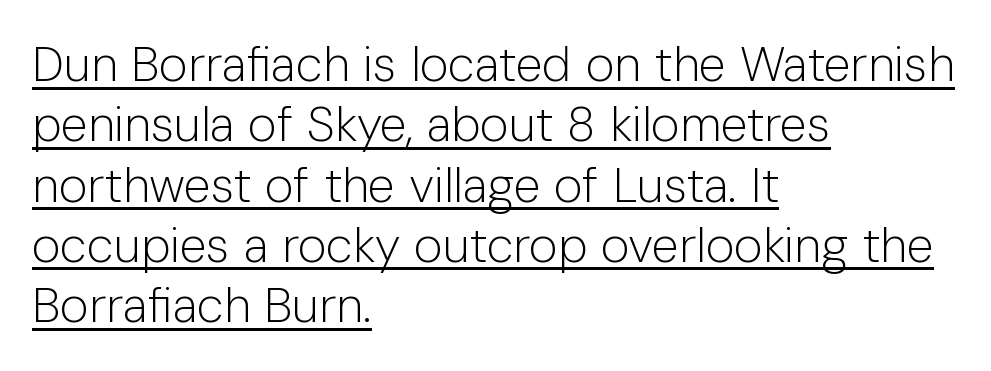
The image shows 49 px light sans-serif type, upright; set left-aligned, line spacing 1.23x, normal letter spacing, underlined; low stroke contrast and a medium x-height.
